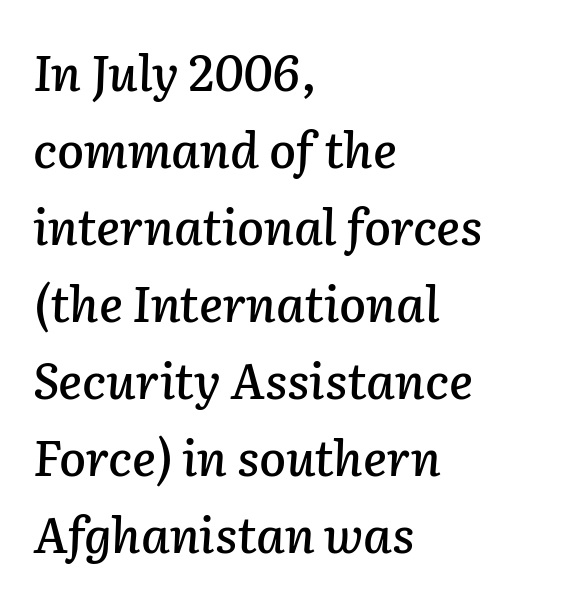
{"italic": "yes", "lean": "right", "slant_degrees": 2, "width": "normal", "stroke_contrast": "low", "x_height": "medium", "monospaced": "no", "underline": "no", "align": "left", "line_spacing": "normal", "line_spacing_ratio": 1.57, "letter_spacing": "normal", "letter_spacing_em": 0.0, "glyph_px": 49}
